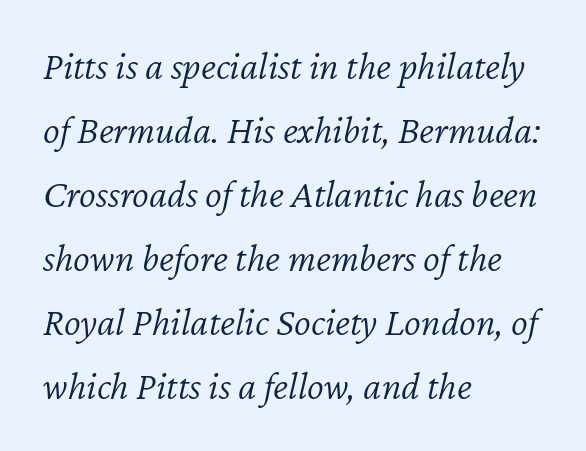
Q: Is the text bold? A: No.
Q: Is the text italic (slanted)? A: Yes, it leans right by about 12 degrees.
Q: Is the text underlined? A: No.
Q: How is the paragraph aligned? A: Left-aligned.
Q: Is the spacing between letters normal or unusually wide? A: Normal.
Q: Is the spacing between lines tight, normal or loose? A: Normal.
Q: Width (condensed, normal, or wide)? A: Normal.
Q: Stroke contrast? A: Low.
Q: x-height? A: Medium.
Q: Monospaced? A: No.
